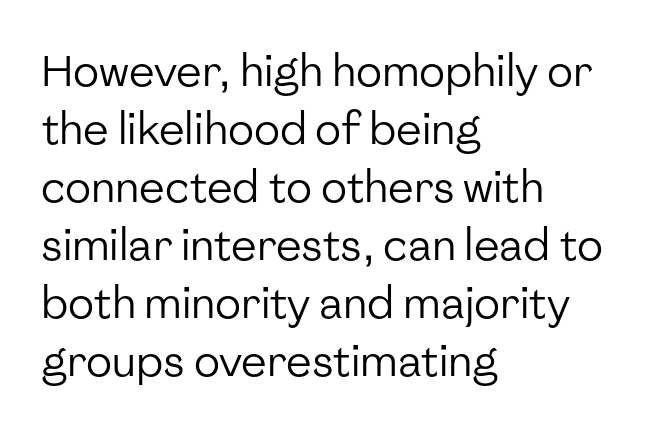
Q: Is the text bold? A: No.
Q: Is the text italic (slanted)? A: No, it is upright.
Q: Is the typeface a serif or a sans-serif typeface? A: Sans-serif.
Q: Is the text underlined? A: No.
Q: How is the paragraph aligned? A: Left-aligned.
Q: Is the spacing between letters normal or unusually wide? A: Normal.
Q: Is the spacing between lines tight, normal or loose? A: Normal.
Q: Width (condensed, normal, or wide)? A: Normal.
Q: Stroke contrast? A: Low.
Q: x-height? A: Medium.
Q: Monospaced? A: No.
